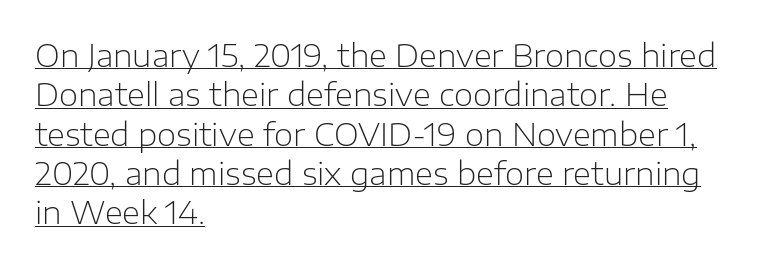
Q: Is the text bold? A: No.
Q: Is the text italic (slanted)? A: No, it is upright.
Q: Is the typeface a serif or a sans-serif typeface? A: Sans-serif.
Q: Is the text underlined? A: Yes.
Q: How is the paragraph aligned? A: Left-aligned.
Q: Is the spacing between letters normal or unusually wide? A: Normal.
Q: Is the spacing between lines tight, normal or loose? A: Normal.
Q: Width (condensed, normal, or wide)? A: Normal.
Q: Stroke contrast? A: Low.
Q: x-height? A: Medium.
Q: Monospaced? A: No.
